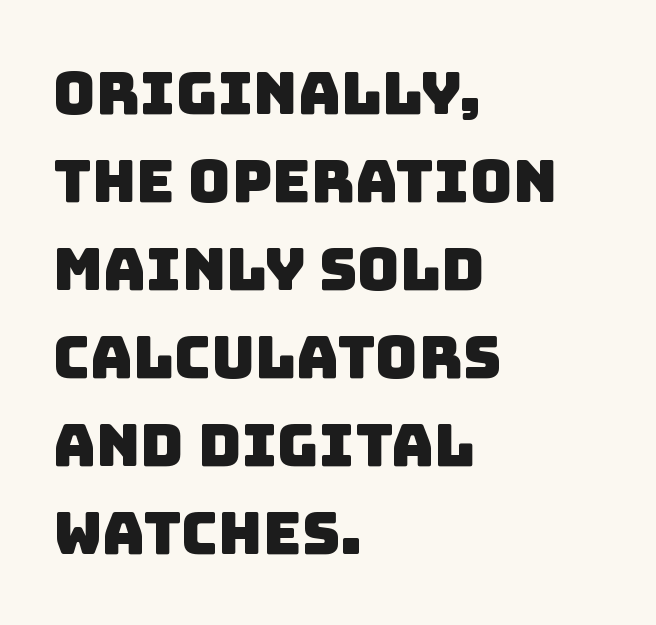
The image shows 59 px sans-serif type; set left-aligned, normal line spacing (1.49x), normal letter spacing, not underlined; low stroke contrast and a large x-height.
